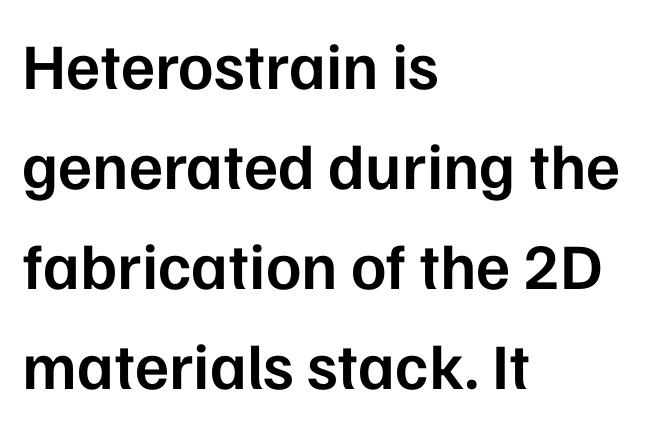
The letters carry no serifs — their stems end cleanly without finishing strokes. Every stem runs plumb, perpendicular to the baseline. The letters are semibold — heavier than regular but short of a full bold. Line spacing here is normal. Here the glyphs are tracked normally, forming tight word shapes. The passage shown is typed in a proportional face where columns would drift.
